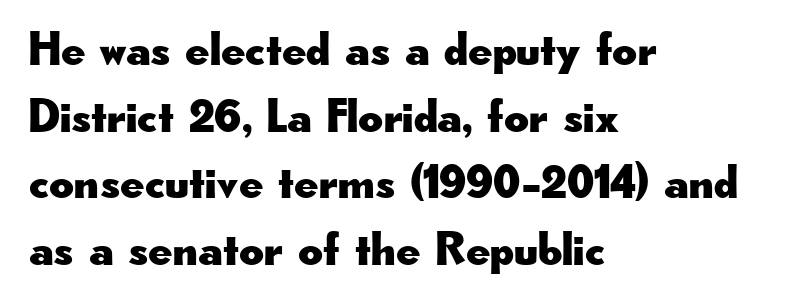
Q: Is the text italic (slanted)? A: No, it is upright.
Q: Is the typeface a serif or a sans-serif typeface? A: Sans-serif.
Q: Is the text underlined? A: No.
Q: How is the paragraph aligned? A: Left-aligned.
Q: Is the spacing between letters normal or unusually wide? A: Normal.
Q: Is the spacing between lines tight, normal or loose? A: Normal.
Q: Width (condensed, normal, or wide)? A: Wide.
Q: Stroke contrast? A: Low.
Q: x-height? A: Small.
Q: Monospaced? A: No.
